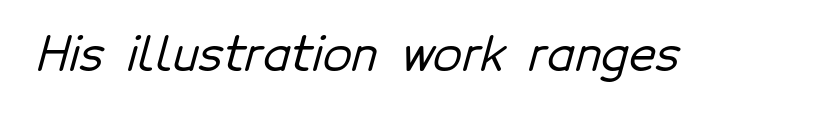
The image shows 47 px sans-serif type; set normal letter spacing, not underlined; low stroke contrast and a medium x-height.
